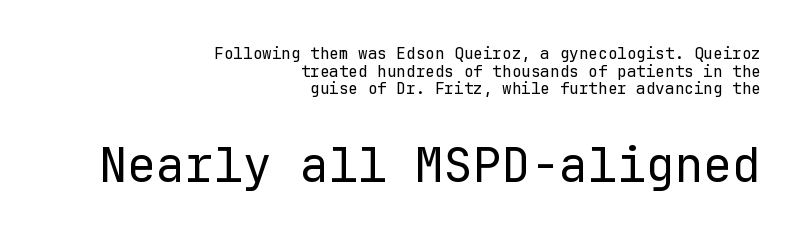
Type size steps up from the first block to the second. These lines are rendered in a fixed-pitch font. Characters follow at the spacing the type designer built in. You can tell from the bare stems that sans-serif type was used. Notice how the stems are strictly vertical — no italics here. The foot of each line stays bare and open.
